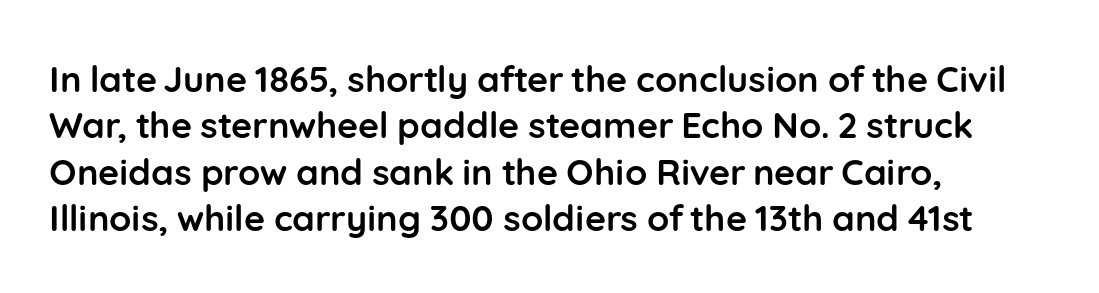
A typesetter would call this zero additional tracking. These lines are set flush left with a ragged right edge. You could not count columns in this text — the font is proportionally spaced. The space beneath each line is pristine and unruled. Ascenders rise straight up at ninety degrees.
